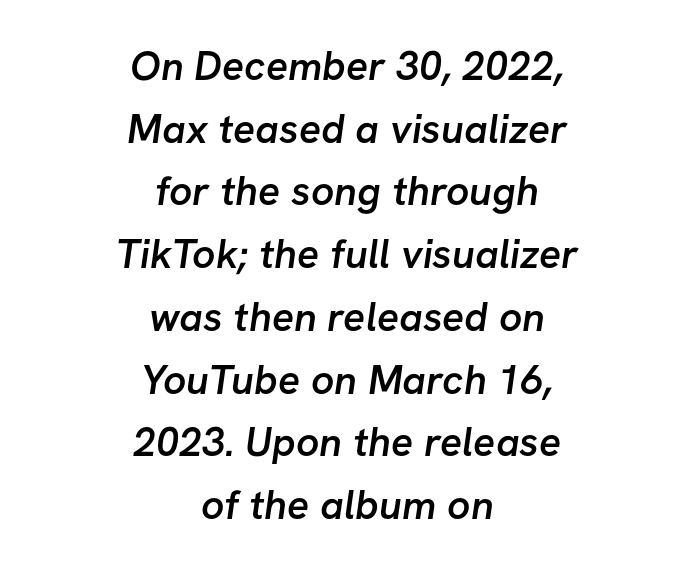
Reading down the block, each line starts at a different indent, mirrored at its end. Slightly chunky letters — semibold, I'd say, not full bold. The line texture is even and compact thanks to regular tracking. The rendering shows plain stroke endings on the letterforms — a sans-serif design. The block of text has a typical density, with ordinary space between rows.
